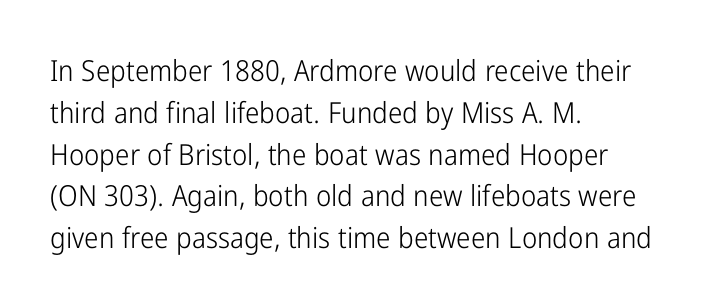
The image shows 29 px light, condensed sans-serif type, upright; set left-aligned, normal line spacing (1.44x), normal letter spacing, not underlined; low stroke contrast and a medium x-height.
